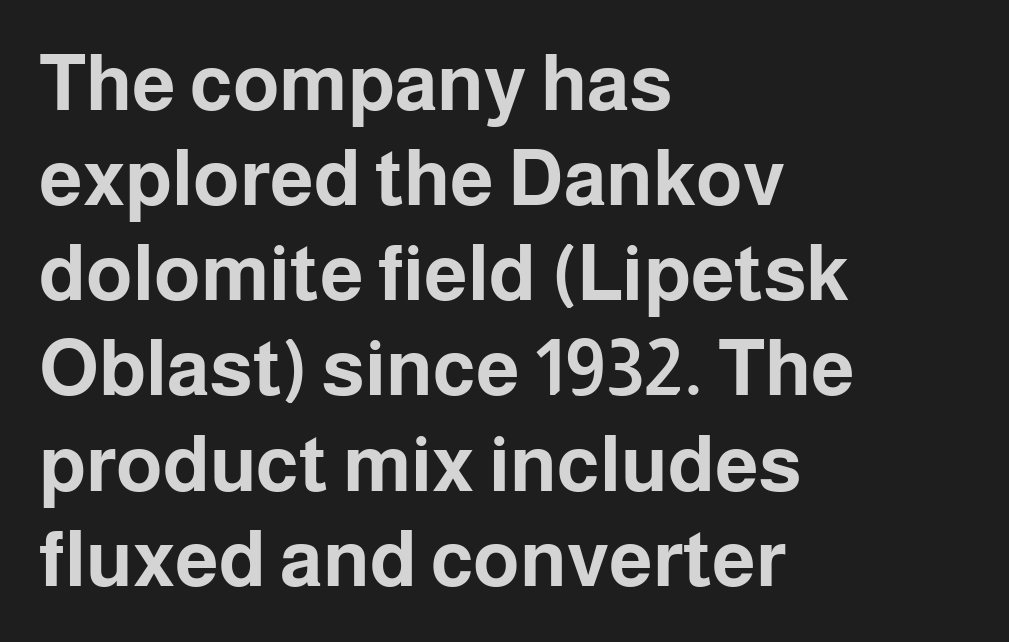
Think of a printed novel: that variable character pitch is what you see here. Visually the block forms a straight wall on the left and a jagged coastline on the right. Nobody touched the tracking dial on this one. Strokes here are thick enough to call this a true bold. No feet cap the strokes, marking this as sans-serif type. Underline: absent.
